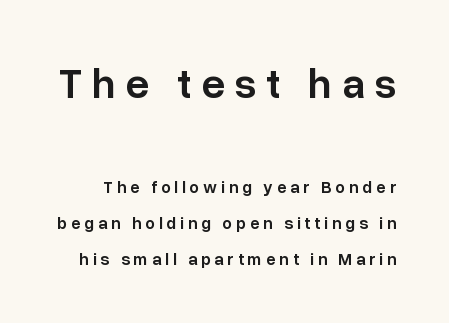
A semibold gives these letters moderate extra thickness, short of bold. Horizontal bands of white between lines are thick stripes. These two chunks differ in scale, with the top chunk taking the larger measure. You can tell it's not italic because the verticals are truly vertical.
